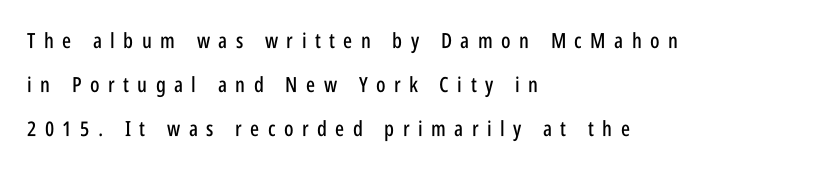
Q: Is the text italic (slanted)? A: No, it is upright.
Q: Is the text underlined? A: No.
Q: How is the paragraph aligned? A: Left-aligned.
Q: Is the spacing between letters normal or unusually wide? A: Unusually wide.
Q: Is the spacing between lines tight, normal or loose? A: Loose.
